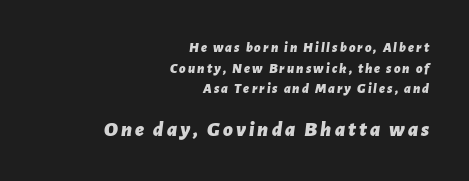
Q: Is the text bold? A: Yes.
Q: Is the text italic (slanted)? A: Yes, it leans right by about 7 degrees.
Q: Is the text underlined? A: No.
Q: How is the paragraph aligned? A: Right-aligned.
Q: Is the spacing between lines tight, normal or loose? A: Normal.
Q: Which block of text is set in a larger size, the first (top) or the second (bottom)? A: The second (bottom) one.
